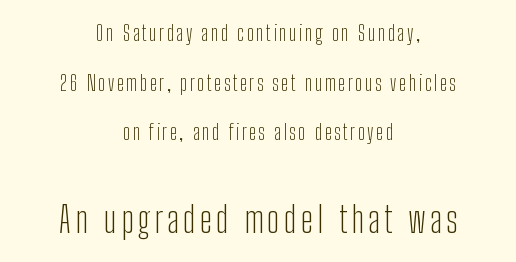
A typesetter would call this proportional, since set widths differ per character. The letters stand straight up with perfectly vertical stems. The space between consecutive lines is lavish. Whoever set this made the second block the dominant, larger element.
